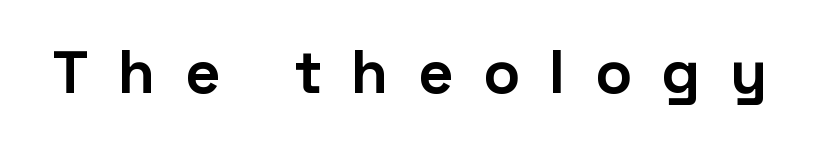
Do the characters align in a grid? No, the font is proportional. The designer went with a sans here, leaving each stem footless. What weight is shown? A full bold with thick strokes. Descender tails drop into unmarked territory. Substantial extra tracking has been applied to these lines.
